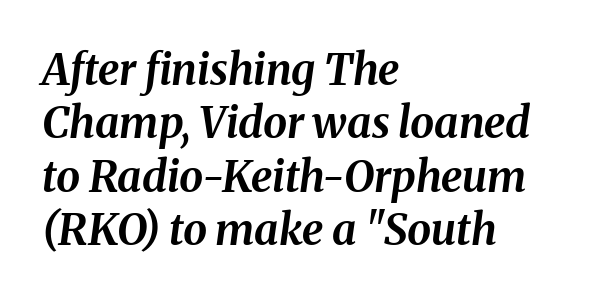
{"italic": "yes", "lean": "right", "slant_degrees": 8, "bold": "yes", "weight": "bold", "width": "normal", "stroke_contrast": "medium", "x_height": "medium", "monospaced": "no", "underline": "no", "align": "left", "line_spacing_ratio": 1.24, "letter_spacing": "normal", "letter_spacing_em": 0.0, "glyph_px": 43}
